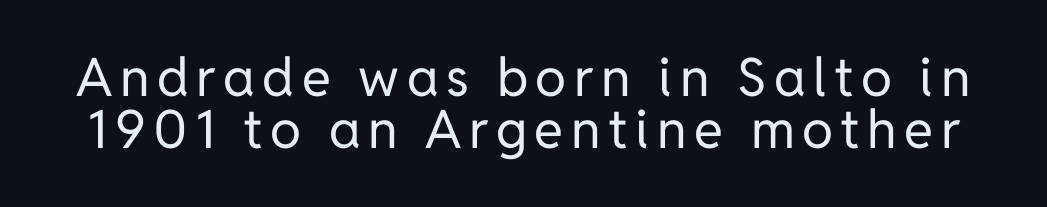
Q: Is the text bold? A: No.
Q: Is the text italic (slanted)? A: No, it is upright.
Q: Is the typeface a serif or a sans-serif typeface? A: Sans-serif.
Q: Is the text underlined? A: No.
Q: Is the spacing between lines tight, normal or loose? A: Tight.
Q: Width (condensed, normal, or wide)? A: Normal.
Q: Stroke contrast? A: Low.
Q: x-height? A: Medium.
Q: Monospaced? A: No.
